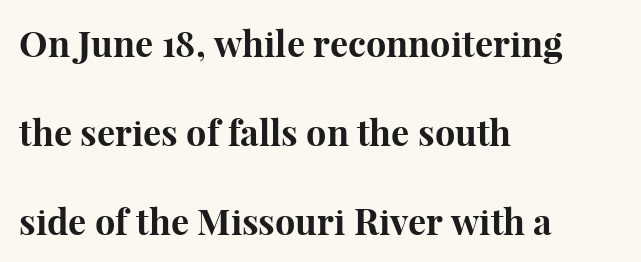
{"serif": "yes", "italic": "no", "bold": "yes", "weight": "bold", "width": "normal", "stroke_contrast": "high", "x_height": "medium", "monospaced": "no", "underline": "no", "align": "left", "line_spacing": "loose", "line_spacing_ratio": 2.47, "letter_spacing": "normal", "letter_spacing_em": 0.0, "glyph_px": 36}
